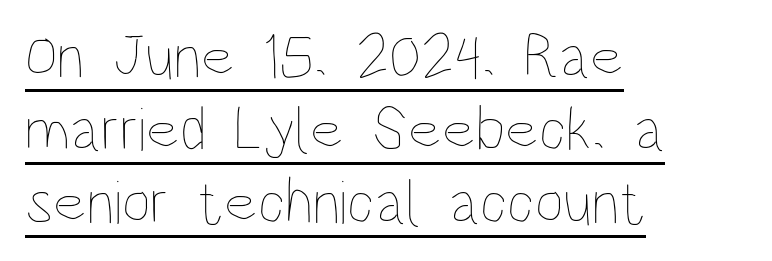
You can see a thin bar hugging the bottom of the glyphs. One-word summary of the alignment: left. Vertical stems look standard width or narrower in stroke. Italic: no, the glyphs are upright roman.
